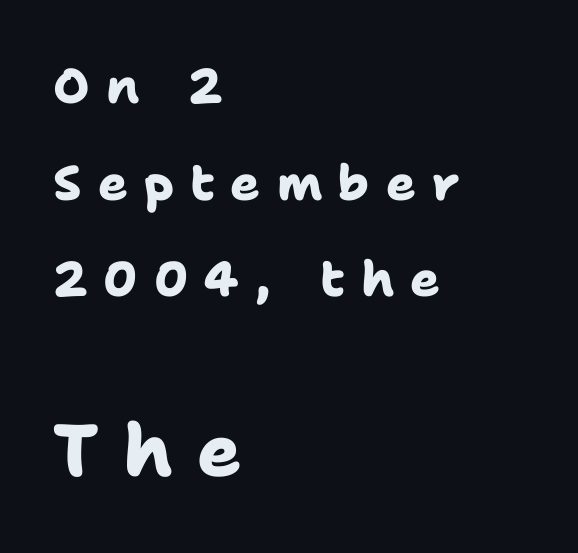
The image shows 73 px heavy sans-serif type; set left-aligned, loose line spacing (1.97x), unusually wide letter spacing (+0.33 em), not underlined; the second (bottom) block is 1.49x larger; low stroke contrast and a medium x-height.
